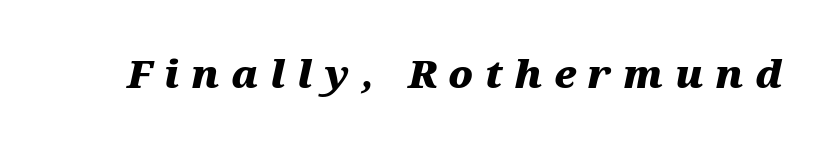
Check under the words: just untouched page. The axis of the letterforms is tilted away from vertical. Varying glyph widths throughout — classic text-font behaviour. What weight is shown? A full bold with thick strokes. Each word looks stretched out because of the extra space between its letters.
